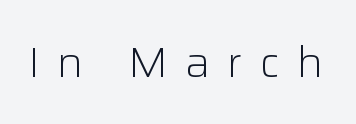
The image shows 43 px light sans-serif type, upright; set unusually wide letter spacing (+0.41 em), not underlined; low stroke contrast and a medium x-height.
